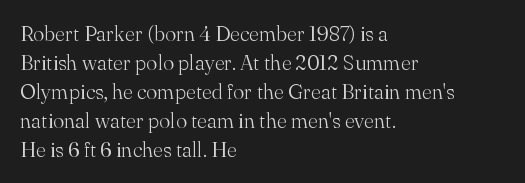
Q: Is the text bold? A: No.
Q: Is the text italic (slanted)? A: No, it is upright.
Q: Is the text underlined? A: No.
Q: How is the paragraph aligned? A: Left-aligned.
Q: Is the spacing between letters normal or unusually wide? A: Normal.
Q: Is the spacing between lines tight, normal or loose? A: Normal.
